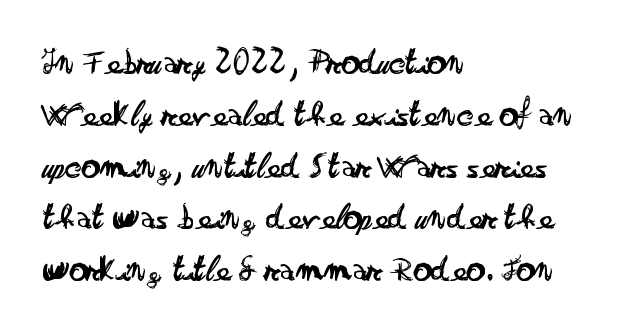
The image shows 37 px regular-weight, wide sans-serif type, upright; set left-aligned, normal line spacing (1.4x), normal letter spacing, not underlined; low stroke contrast and a small x-height.
